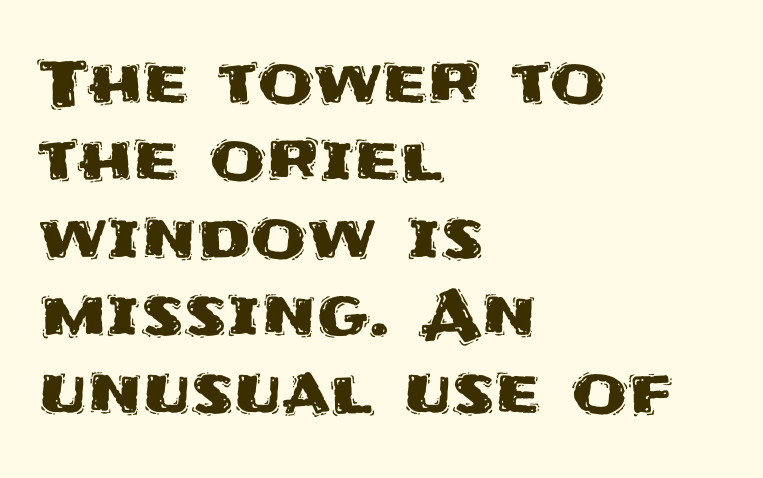
{"serif": "no", "italic": "no", "width": "normal", "stroke_contrast": "medium", "x_height": "large", "monospaced": "no", "underline": "no", "align": "left", "line_spacing_ratio": 1.21, "letter_spacing": "normal", "letter_spacing_em": 0.0, "glyph_px": 64}
